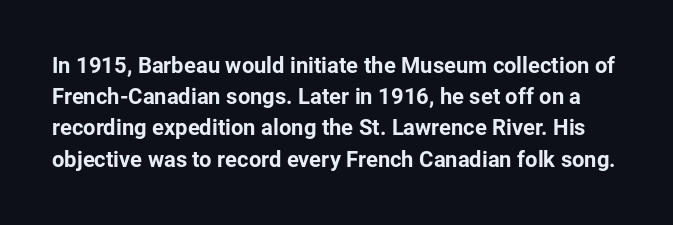
{"italic": "no", "bold": "yes", "underline": "no", "line_spacing": "normal", "line_spacing_ratio": 1.42, "letter_spacing": "normal", "letter_spacing_em": 0.0, "glyph_px": 22}
